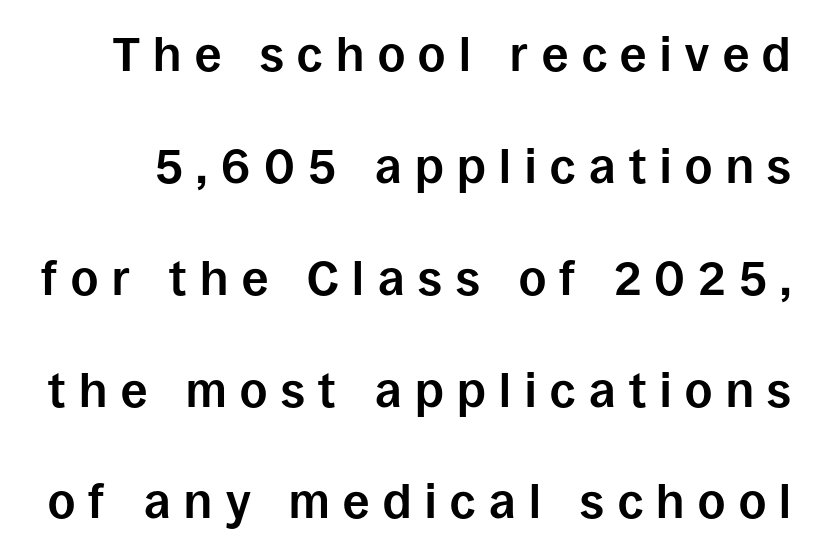
Q: Is the text bold? A: Yes.
Q: Is the text italic (slanted)? A: No, it is upright.
Q: Is the typeface a serif or a sans-serif typeface? A: Sans-serif.
Q: Is the text underlined? A: No.
Q: Is the spacing between letters normal or unusually wide? A: Unusually wide.
Q: Is the spacing between lines tight, normal or loose? A: Loose.
Q: Width (condensed, normal, or wide)? A: Normal.
Q: Stroke contrast? A: Low.
Q: x-height? A: Large.
Q: Monospaced? A: No.
